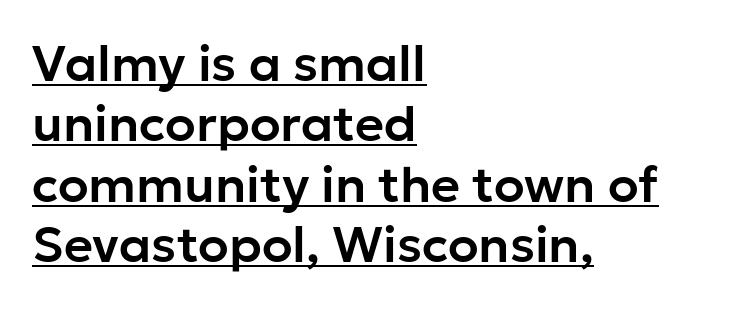
Q: Is the text italic (slanted)? A: No, it is upright.
Q: Is the typeface a serif or a sans-serif typeface? A: Sans-serif.
Q: Is the text underlined? A: Yes.
Q: How is the paragraph aligned? A: Left-aligned.
Q: Is the spacing between letters normal or unusually wide? A: Normal.
Q: Width (condensed, normal, or wide)? A: Normal.
Q: Stroke contrast? A: Low.
Q: x-height? A: Medium.
Q: Monospaced? A: No.
